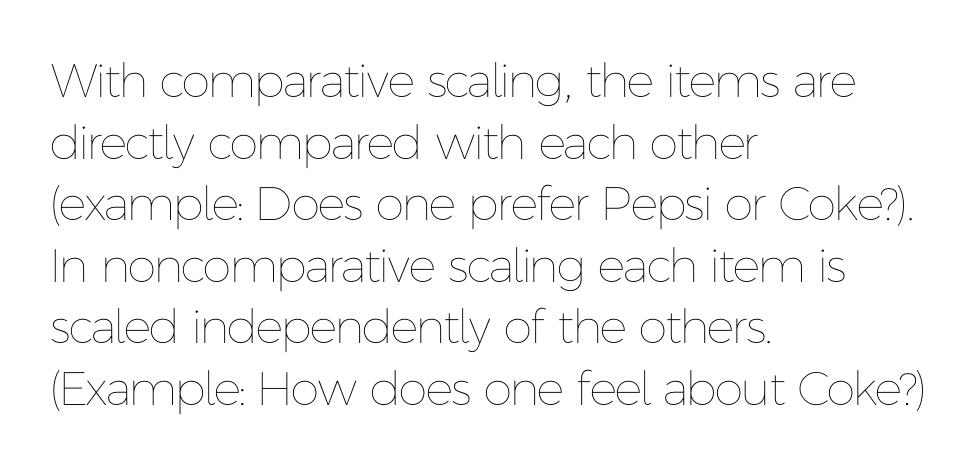
{"italic": "no", "bold": "no", "weight": "thin", "width": "normal", "stroke_contrast": "low", "x_height": "medium", "monospaced": "no", "underline": "no", "align": "left", "line_spacing": "normal", "line_spacing_ratio": 1.31, "letter_spacing": "normal", "letter_spacing_em": 0.0, "glyph_px": 47}
